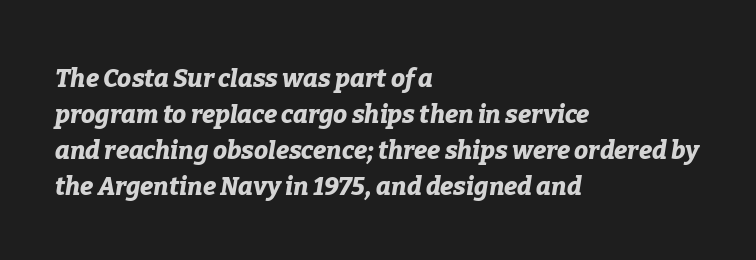
The image shows 25 px bold type, italic (leaning right); set left-aligned, normal line spacing (1.44x), normal letter spacing, not underlined.
